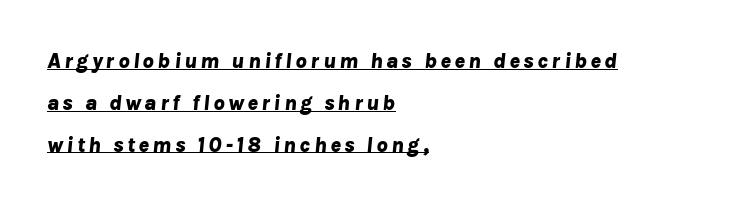
{"italic": "yes", "lean": "right", "slant_degrees": 8, "bold": "yes", "underline": "yes", "align": "left", "line_spacing": "loose", "line_spacing_ratio": 1.9, "glyph_px": 22}
